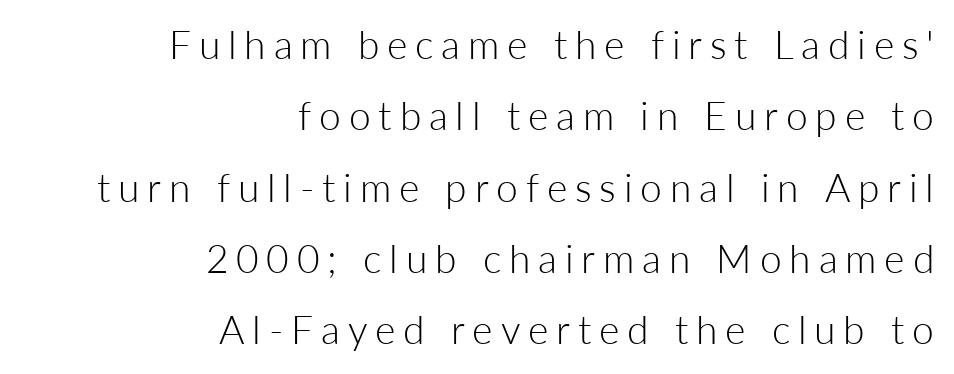
Q: Is the text bold? A: No.
Q: Is the text italic (slanted)? A: No, it is upright.
Q: Is the typeface a serif or a sans-serif typeface? A: Sans-serif.
Q: Is the text underlined? A: No.
Q: How is the paragraph aligned? A: Right-aligned.
Q: Is the spacing between letters normal or unusually wide? A: Unusually wide.
Q: Width (condensed, normal, or wide)? A: Normal.
Q: Stroke contrast? A: Low.
Q: x-height? A: Medium.
Q: Monospaced? A: No.
